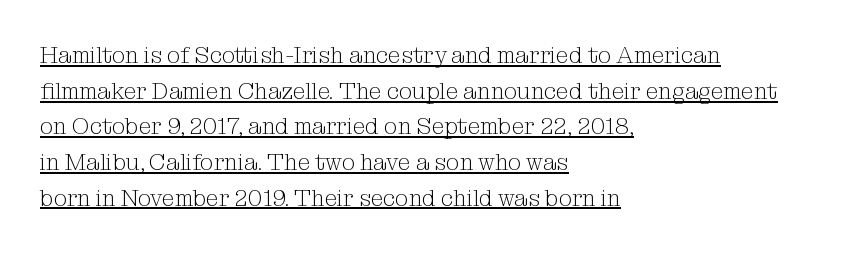
{"italic": "no", "bold": "no", "underline": "yes", "align": "left", "line_spacing": "normal", "line_spacing_ratio": 1.55, "letter_spacing": "normal", "letter_spacing_em": 0.0, "glyph_px": 23}
